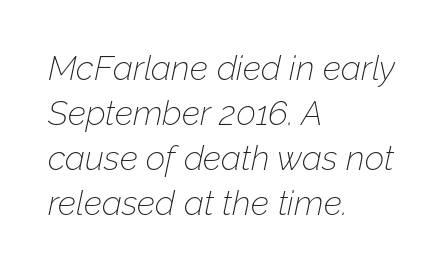
Q: Is the text bold? A: No.
Q: Is the text italic (slanted)? A: Yes, it leans right by about 12 degrees.
Q: Is the text underlined? A: No.
Q: How is the paragraph aligned? A: Left-aligned.
Q: Is the spacing between letters normal or unusually wide? A: Normal.
Q: Is the spacing between lines tight, normal or loose? A: Normal.
Q: Width (condensed, normal, or wide)? A: Normal.
Q: Stroke contrast? A: Low.
Q: x-height? A: Medium.
Q: Monospaced? A: No.
